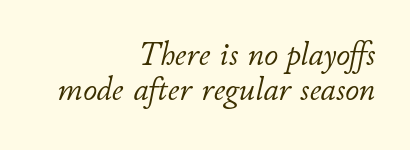
In terms of posture, this sample is oblique. The passage shown stacks its lines with hardly any gap. Here the glyphs are tracked normally, forming tight word shapes. Each line ends at the same right margin while the left side varies. Looks like regular typesetting: each glyph gets only the width it needs. The gap between lines stays unmarked.
